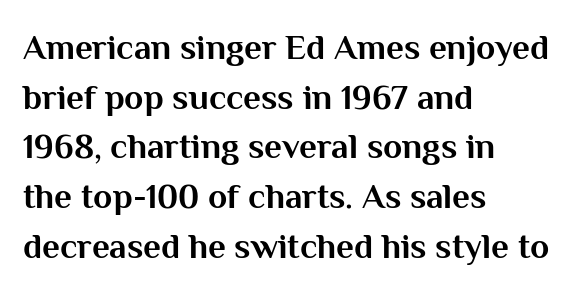
Each letter keeps its own natural width here, so spacing adapts to shape. There is no visible air inserted between adjacent glyphs. Whoever set this chose a conventional vertical rhythm. These lines are composed in type without serifs. Underlining? Definitely not there.
